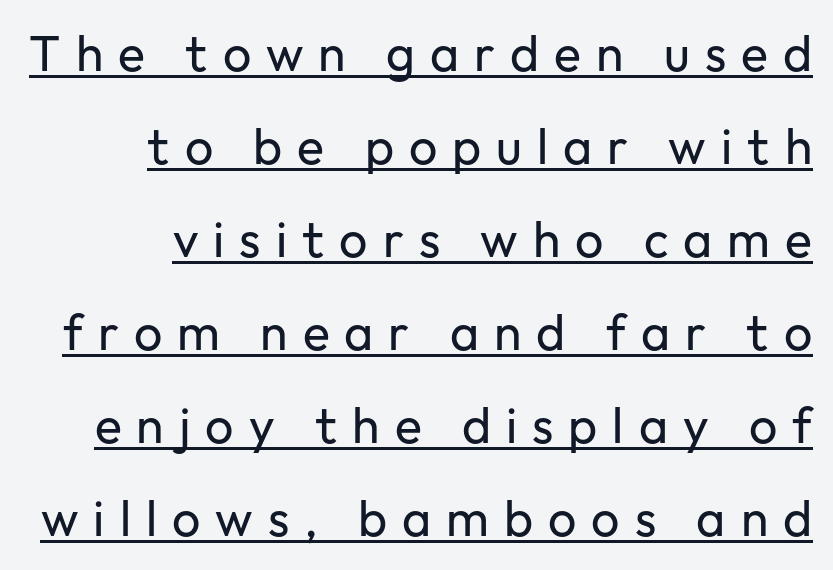
{"serif": "no", "italic": "no", "bold": "no", "weight": "regular", "width": "normal", "stroke_contrast": "low", "x_height": "medium", "monospaced": "no", "underline": "yes", "align": "right", "line_spacing_ratio": 1.86, "letter_spacing": "wide", "letter_spacing_em": 0.3, "glyph_px": 50}
